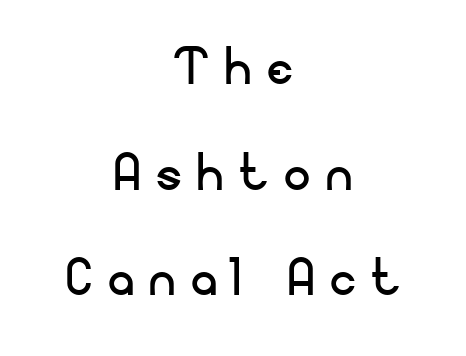
The letters advance in unequal steps, a hallmark of proportional type. This rendering widens character spacing well past its baseline value. This is sans-serif lettering, the kind often seen on screens and signage. A quiet, ordinary-to-light weight characterises the typeface.
